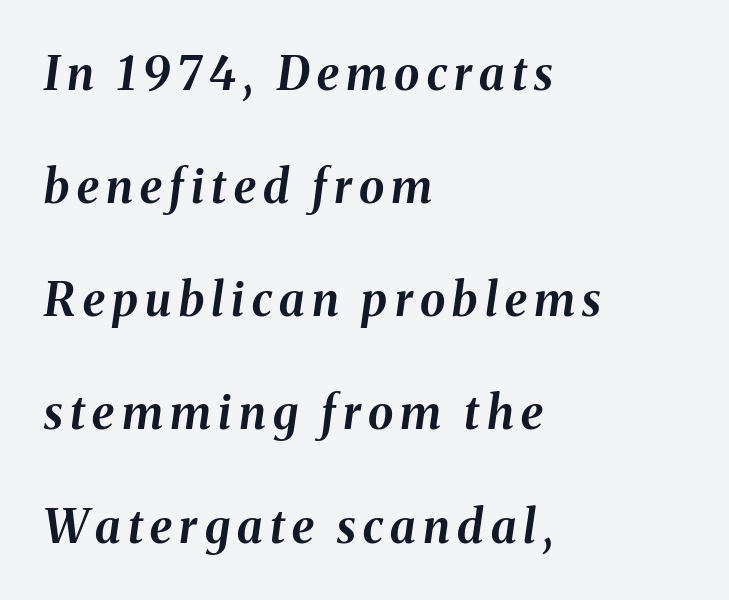
Q: Is the text bold? A: Yes.
Q: Is the text italic (slanted)? A: Yes, it leans right by about 8 degrees.
Q: Is the text underlined? A: No.
Q: How is the paragraph aligned? A: Left-aligned.
Q: Is the spacing between lines tight, normal or loose? A: Loose.
Q: Width (condensed, normal, or wide)? A: Normal.
Q: Stroke contrast? A: Medium.
Q: x-height? A: Medium.
Q: Monospaced? A: No.
